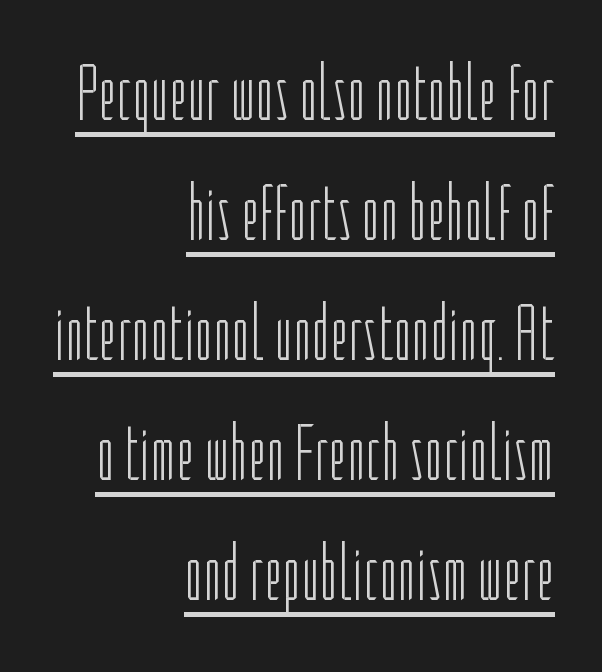
Q: Is the text bold? A: No.
Q: Is the text italic (slanted)? A: No, it is upright.
Q: Is the typeface a serif or a sans-serif typeface? A: Sans-serif.
Q: Is the text underlined? A: Yes.
Q: How is the paragraph aligned? A: Right-aligned.
Q: Is the spacing between letters normal or unusually wide? A: Normal.
Q: Is the spacing between lines tight, normal or loose? A: Normal.
Q: Width (condensed, normal, or wide)? A: Condensed.
Q: Stroke contrast? A: Low.
Q: x-height? A: Medium.
Q: Monospaced? A: No.
